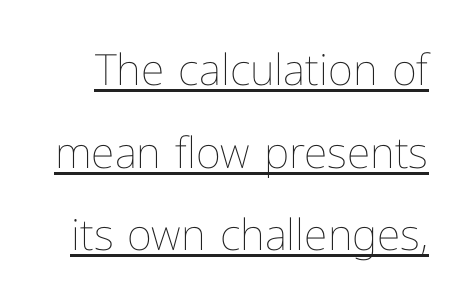
Inter-character spacing is left at the font's built-in metrics. The rendered words wear a rule along their underside. A quiet, ordinary-to-light weight characterises the typeface. The passage shown stacks its lines with a broad gap. Vertical strokes here are truly vertical. Do the characters align in a grid? No, the font is proportional.
